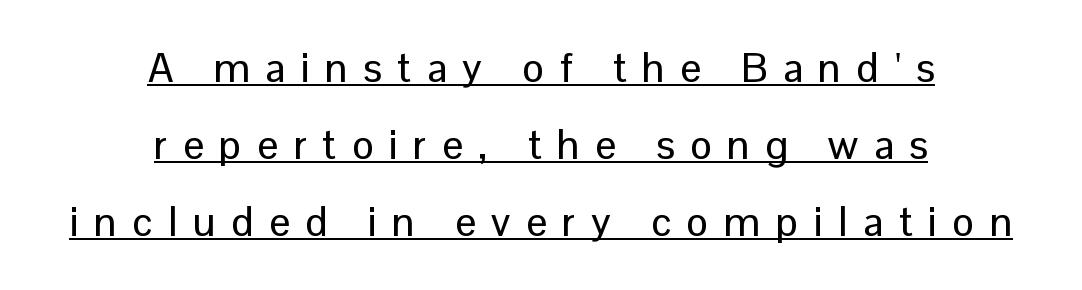
The passage shown is typed in a proportional face where columns would drift. A centered setting, common on invitations and titles, is used for this passage. Does the lettering tilt? It doesn't — this is upright. Grotesque or geometric, the face here clearly has no serifs. Looks like someone drew a line under every word here. What stands out about the letter spacing? Its width — letters are far apart.
